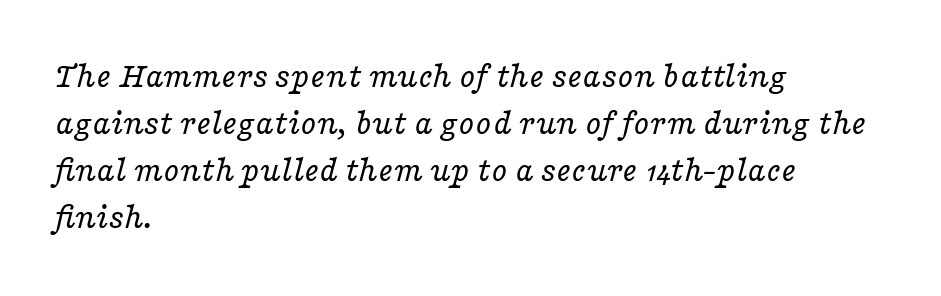
The image shows 36 px regular-weight, wide serif type, italic (leaning right); set left-aligned, normal line spacing (1.31x), normal letter spacing, not underlined; low stroke contrast and a medium x-height.
